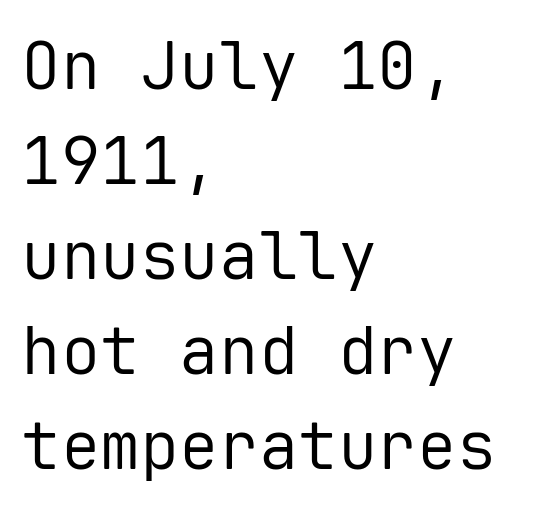
Q: Is the text bold? A: No.
Q: Is the text italic (slanted)? A: No, it is upright.
Q: Is the typeface a serif or a sans-serif typeface? A: Sans-serif.
Q: Is the text underlined? A: No.
Q: How is the paragraph aligned? A: Left-aligned.
Q: Is the spacing between letters normal or unusually wide? A: Normal.
Q: Is the spacing between lines tight, normal or loose? A: Normal.
Q: Width (condensed, normal, or wide)? A: Normal.
Q: Stroke contrast? A: Low.
Q: x-height? A: Medium.
Q: Monospaced? A: Yes.
